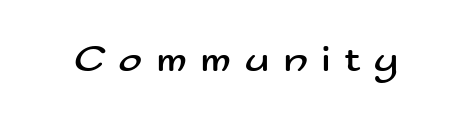
The image shows 41 px regular-weight, wide sans-serif type, upright; set unusually wide letter spacing (+0.31 em), not underlined; medium stroke contrast and a small x-height.
